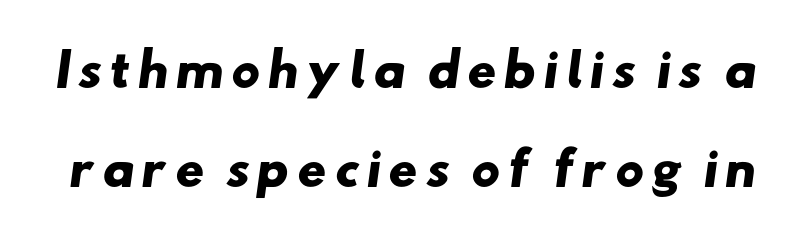
{"serif": "no", "bold": "yes", "weight": "heavy", "width": "wide", "stroke_contrast": "low", "x_height": "small", "monospaced": "no", "underline": "no", "line_spacing": "loose", "line_spacing_ratio": 2.19, "glyph_px": 45}
